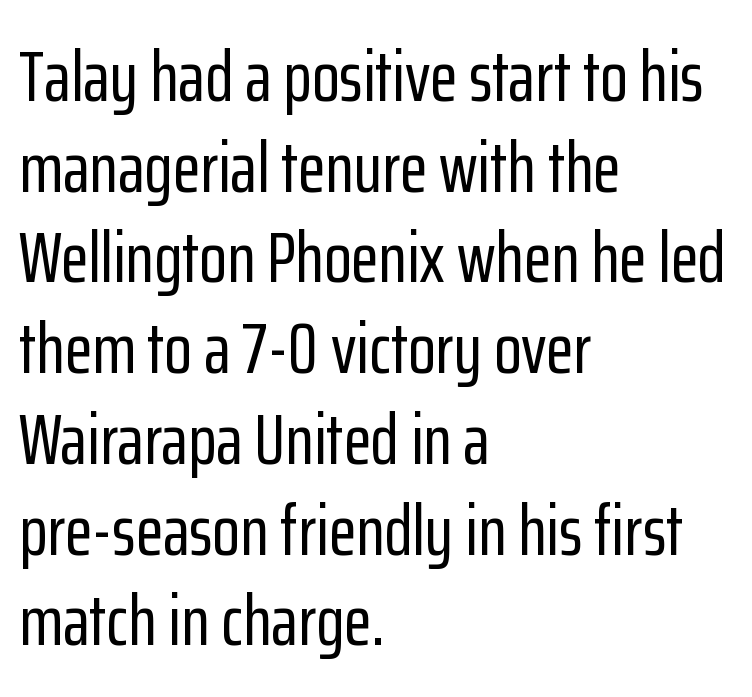
Q: Is the text italic (slanted)? A: No, it is upright.
Q: Is the typeface a serif or a sans-serif typeface? A: Sans-serif.
Q: Is the text underlined? A: No.
Q: How is the paragraph aligned? A: Left-aligned.
Q: Is the spacing between letters normal or unusually wide? A: Normal.
Q: Is the spacing between lines tight, normal or loose? A: Normal.
Q: Width (condensed, normal, or wide)? A: Condensed.
Q: Stroke contrast? A: Low.
Q: x-height? A: Medium.
Q: Monospaced? A: No.
